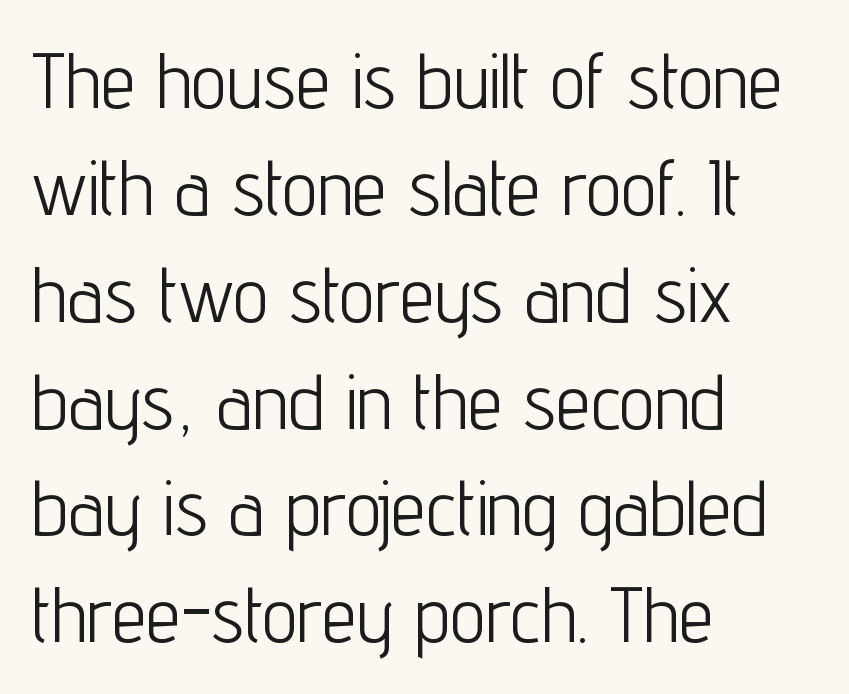
The image shows 78 px light, condensed sans-serif type, upright; set left-aligned, normal line spacing (1.37x), normal letter spacing, not underlined; low stroke contrast and a medium x-height.
